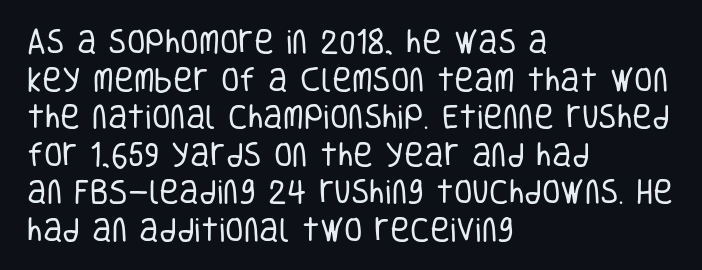
{"italic": "no", "bold": "no", "underline": "no", "align": "left", "line_spacing": "normal", "line_spacing_ratio": 1.39, "letter_spacing": "normal", "letter_spacing_em": 0.0, "glyph_px": 27}
